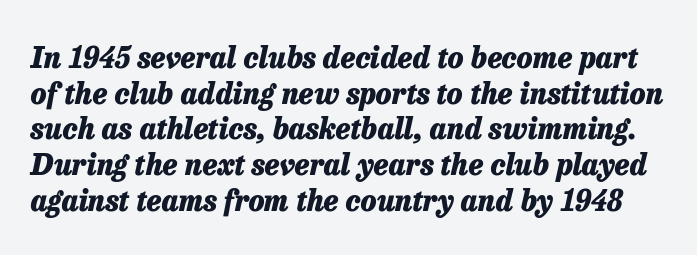
Q: Is the text bold? A: Yes.
Q: Is the text italic (slanted)? A: Yes, it leans right by about 13 degrees.
Q: Is the text underlined? A: No.
Q: Is the spacing between letters normal or unusually wide? A: Normal.
Q: Width (condensed, normal, or wide)? A: Normal.
Q: Stroke contrast? A: Low.
Q: x-height? A: Medium.
Q: Monospaced? A: No.
